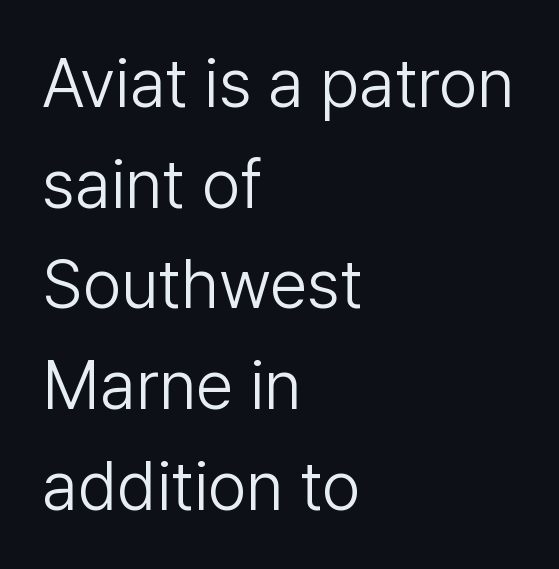
The image shows 68 px light sans-serif type, upright; set left-aligned, normal line spacing (1.48x), normal letter spacing, not underlined; low stroke contrast and a medium x-height.
